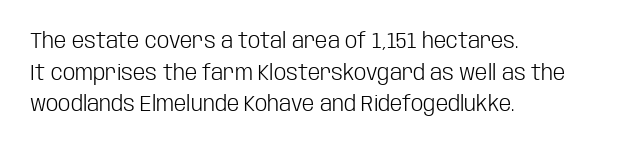
Q: Is the text bold? A: No.
Q: Is the text italic (slanted)? A: No, it is upright.
Q: Is the text underlined? A: No.
Q: How is the paragraph aligned? A: Left-aligned.
Q: Is the spacing between letters normal or unusually wide? A: Normal.
Q: Is the spacing between lines tight, normal or loose? A: Normal.
